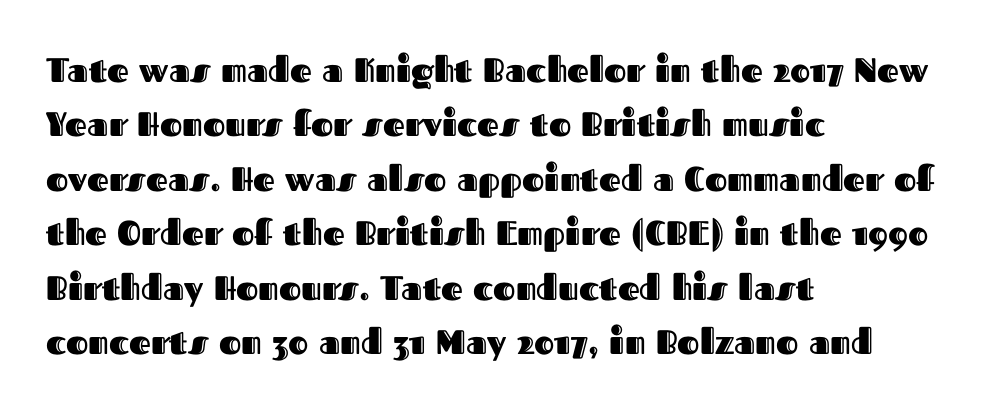
The image shows 34 px text type, upright; set left-aligned, normal line spacing (1.6x), normal letter spacing, not underlined; a medium x-height.
